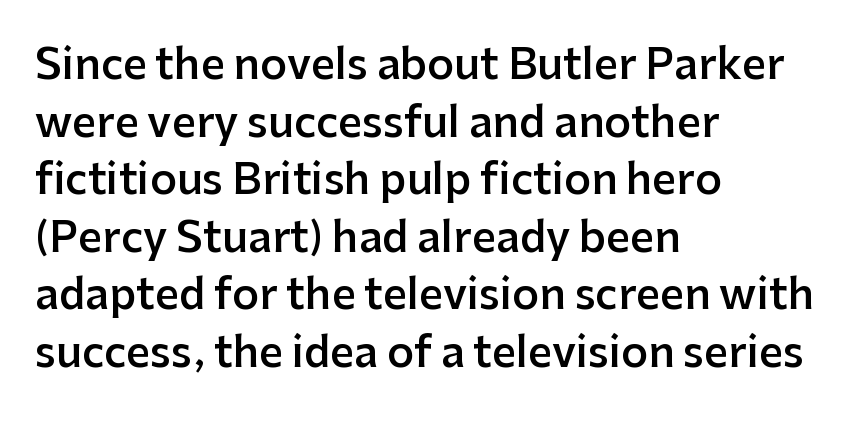
Q: Is the text bold? A: Semi-bold.
Q: Is the text italic (slanted)? A: No, it is upright.
Q: Is the typeface a serif or a sans-serif typeface? A: Sans-serif.
Q: Is the text underlined? A: No.
Q: How is the paragraph aligned? A: Left-aligned.
Q: Is the spacing between letters normal or unusually wide? A: Normal.
Q: Is the spacing between lines tight, normal or loose? A: Normal.
Q: Width (condensed, normal, or wide)? A: Normal.
Q: Stroke contrast? A: Low.
Q: x-height? A: Medium.
Q: Monospaced? A: No.
